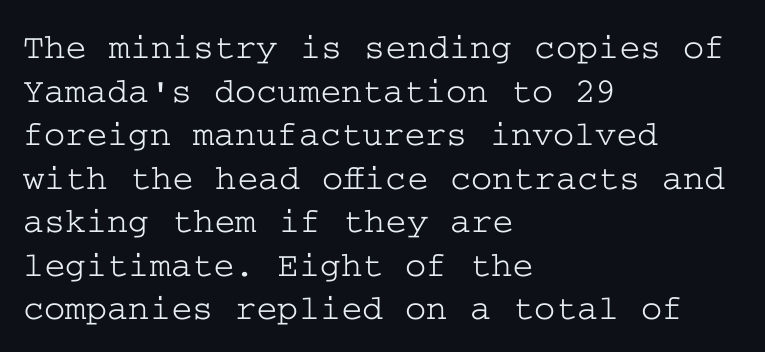
{"serif": "yes", "italic": "no", "width": "wide", "stroke_contrast": "low", "x_height": "medium", "underline": "no", "align": "left", "line_spacing_ratio": 1.21, "letter_spacing": "normal", "letter_spacing_em": 0.0, "glyph_px": 36}
